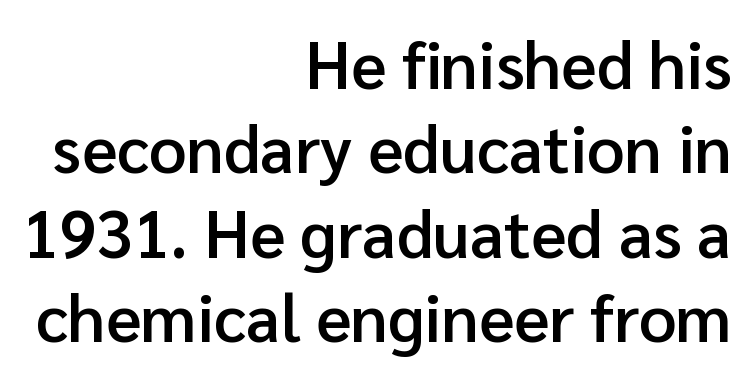
Q: Is the text bold? A: Semi-bold.
Q: Is the text italic (slanted)? A: No, it is upright.
Q: Is the typeface a serif or a sans-serif typeface? A: Sans-serif.
Q: Is the text underlined? A: No.
Q: How is the paragraph aligned? A: Right-aligned.
Q: Is the spacing between letters normal or unusually wide? A: Normal.
Q: Is the spacing between lines tight, normal or loose? A: Normal.
Q: Width (condensed, normal, or wide)? A: Normal.
Q: Stroke contrast? A: Low.
Q: x-height? A: Medium.
Q: Monospaced? A: No.
